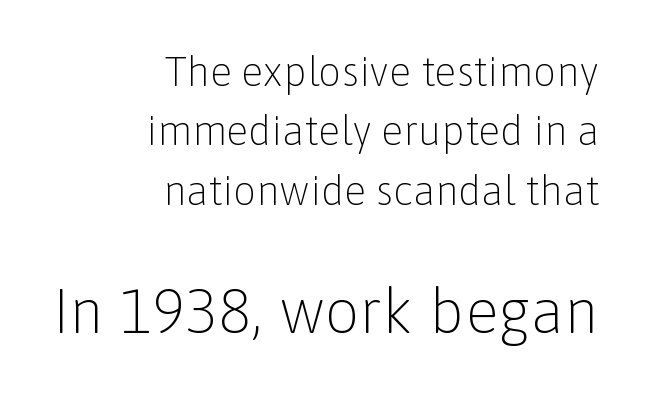
Q: Is the text bold? A: No.
Q: Is the text italic (slanted)? A: No, it is upright.
Q: Is the typeface a serif or a sans-serif typeface? A: Sans-serif.
Q: Is the text underlined? A: No.
Q: How is the paragraph aligned? A: Right-aligned.
Q: Is the spacing between letters normal or unusually wide? A: Normal.
Q: Is the spacing between lines tight, normal or loose? A: Normal.
Q: Which block of text is set in a larger size, the first (top) or the second (bottom)? A: The second (bottom) one.
Q: Width (condensed, normal, or wide)? A: Normal.
Q: Stroke contrast? A: Low.
Q: x-height? A: Medium.
Q: Monospaced? A: No.
